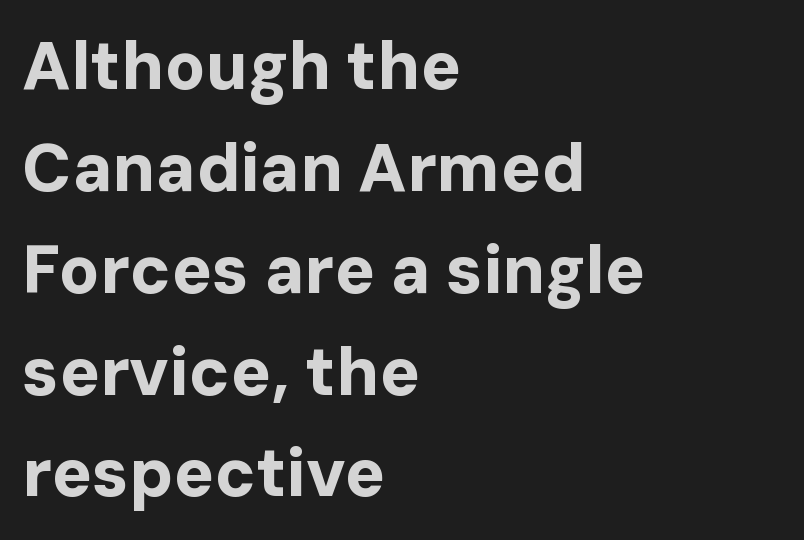
Q: Is the text bold? A: Yes.
Q: Is the text italic (slanted)? A: No, it is upright.
Q: Is the typeface a serif or a sans-serif typeface? A: Sans-serif.
Q: Is the text underlined? A: No.
Q: How is the paragraph aligned? A: Left-aligned.
Q: Is the spacing between letters normal or unusually wide? A: Normal.
Q: Is the spacing between lines tight, normal or loose? A: Normal.
Q: Width (condensed, normal, or wide)? A: Normal.
Q: Stroke contrast? A: Low.
Q: x-height? A: Medium.
Q: Monospaced? A: No.
